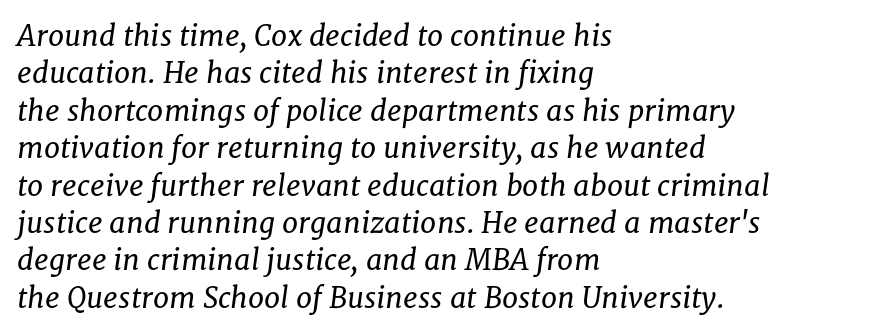
{"serif": "yes", "italic": "yes", "lean": "right", "slant_degrees": 8, "bold": "no", "weight": "regular", "width": "normal", "stroke_contrast": "low", "x_height": "medium", "monospaced": "no", "underline": "no", "align": "left", "line_spacing": "normal", "line_spacing_ratio": 1.29, "letter_spacing": "normal", "letter_spacing_em": 0.0, "glyph_px": 29}
